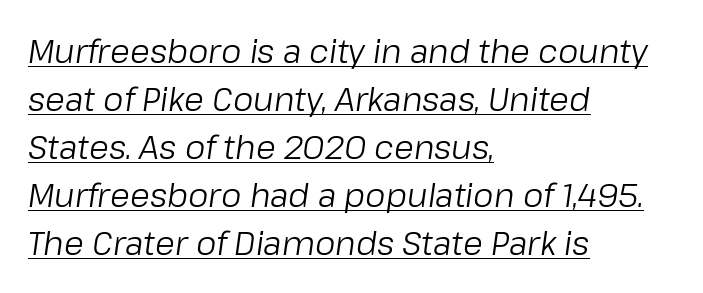
The image shows 32 px regular-weight type, italic (leaning right); set left-aligned, normal line spacing (1.5x), normal letter spacing, underlined; low stroke contrast and a medium x-height.
